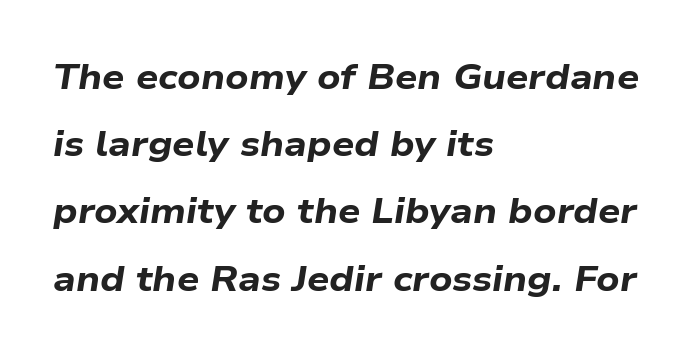
Q: Is the text bold? A: Yes.
Q: Is the text italic (slanted)? A: Yes, it leans right by about 9 degrees.
Q: Is the text underlined? A: No.
Q: How is the paragraph aligned? A: Left-aligned.
Q: Is the spacing between letters normal or unusually wide? A: Normal.
Q: Is the spacing between lines tight, normal or loose? A: Loose.
Q: Width (condensed, normal, or wide)? A: Wide.
Q: Stroke contrast? A: Low.
Q: x-height? A: Medium.
Q: Monospaced? A: No.
